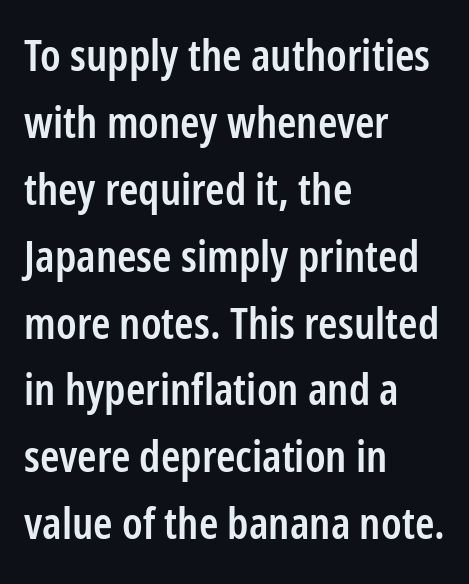
Leading matches the norm, producing a regular column. This is the in-between weight designers call semibold or demi. Upright lettering throughout. Is this a fixed-width face? No — the glyphs have proportional, varying widths. Any mark beneath the type? The region is blank. Serif or sans? Sans — the stroke terminals are bare.
